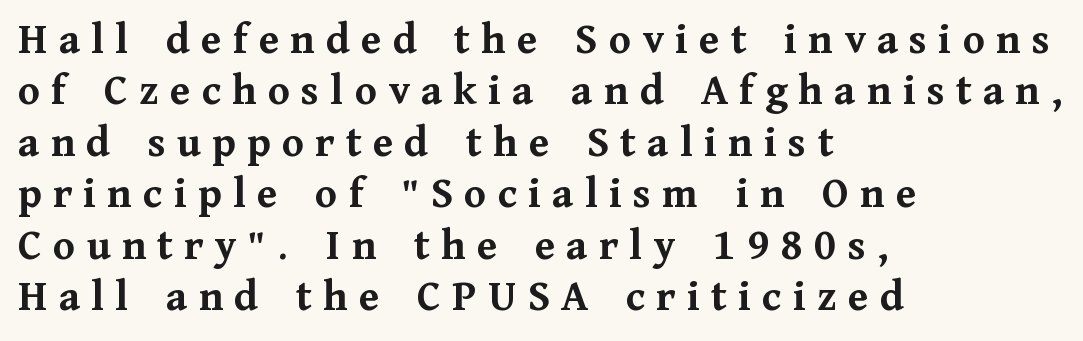
The image shows 44 px semibold serif type, upright; set left-aligned, line spacing 1.17x, unusually wide letter spacing (+0.26 em), not underlined; medium stroke contrast and a medium x-height.
